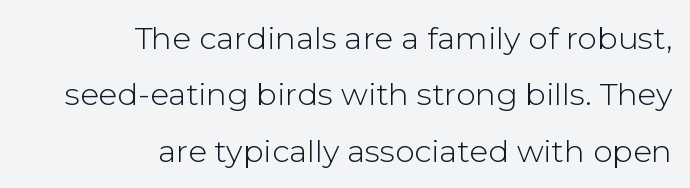
The image shows 31 px light sans-serif type, upright; set right-aligned, line spacing 1.82x, normal letter spacing, not underlined; low stroke contrast and a medium x-height.
